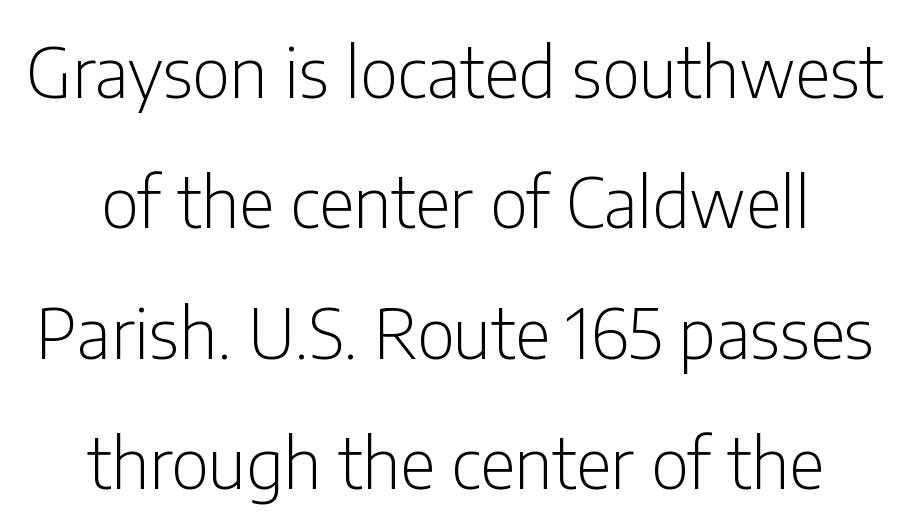
Q: Is the text bold? A: No.
Q: Is the text italic (slanted)? A: No, it is upright.
Q: Is the typeface a serif or a sans-serif typeface? A: Sans-serif.
Q: Is the text underlined? A: No.
Q: Is the spacing between letters normal or unusually wide? A: Normal.
Q: Width (condensed, normal, or wide)? A: Condensed.
Q: Stroke contrast? A: Low.
Q: x-height? A: Medium.
Q: Monospaced? A: No.
